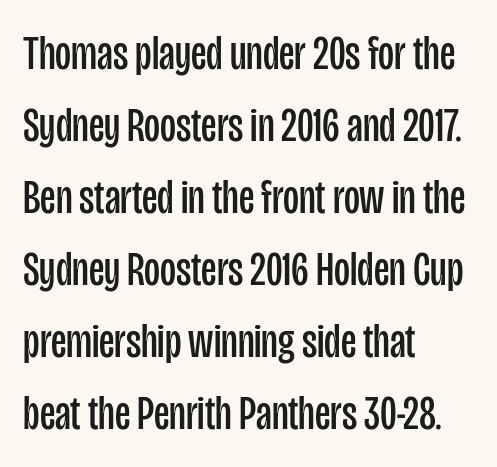
Q: Is the text bold? A: No.
Q: Is the text italic (slanted)? A: No, it is upright.
Q: Is the typeface a serif or a sans-serif typeface? A: Sans-serif.
Q: Is the text underlined? A: No.
Q: How is the paragraph aligned? A: Left-aligned.
Q: Is the spacing between letters normal or unusually wide? A: Normal.
Q: Is the spacing between lines tight, normal or loose? A: Normal.
Q: Width (condensed, normal, or wide)? A: Condensed.
Q: Stroke contrast? A: Low.
Q: x-height? A: Large.
Q: Monospaced? A: No.
